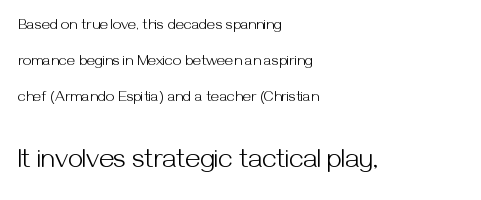
Q: Is the text bold? A: No.
Q: Is the text italic (slanted)? A: No, it is upright.
Q: Is the text underlined? A: No.
Q: How is the paragraph aligned? A: Left-aligned.
Q: Is the spacing between letters normal or unusually wide? A: Normal.
Q: Is the spacing between lines tight, normal or loose? A: Loose.
Q: Which block of text is set in a larger size, the first (top) or the second (bottom)? A: The second (bottom) one.
